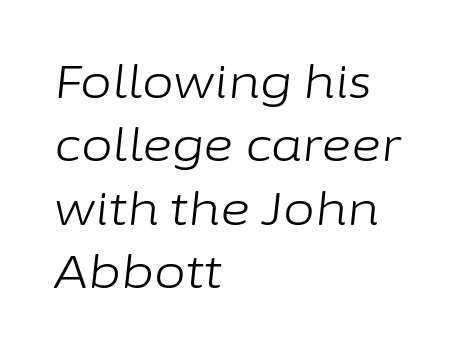
Q: Is the text bold? A: No.
Q: Is the text italic (slanted)? A: Yes, it leans right by about 6 degrees.
Q: Is the text underlined? A: No.
Q: How is the paragraph aligned? A: Left-aligned.
Q: Is the spacing between letters normal or unusually wide? A: Normal.
Q: Is the spacing between lines tight, normal or loose? A: Normal.
Q: Width (condensed, normal, or wide)? A: Normal.
Q: Stroke contrast? A: Low.
Q: x-height? A: Medium.
Q: Monospaced? A: No.
